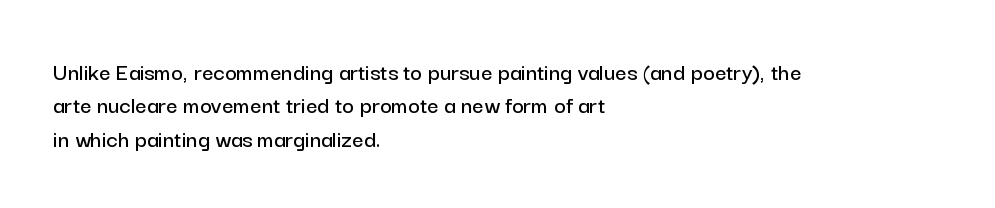
Students, observe: this is what conventionally led text looks like. Observe the ordinary spacing: letters are neighbours, not strangers. Designer's note — italics off, roman on. The specimen omits any rule beneath the text block's lines.
